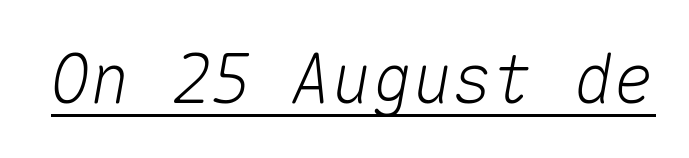
The font's italic variant was chosen for this text. Caption: lettering with a line underneath. The line texture is even and compact thanks to regular tracking. Looks like terminal output: every glyph gets an equal slot.
